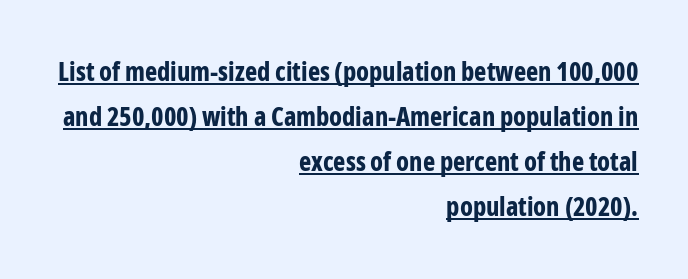
Q: Is the text bold? A: Yes.
Q: Is the text italic (slanted)? A: No, it is upright.
Q: Is the text underlined? A: Yes.
Q: How is the paragraph aligned? A: Right-aligned.
Q: Is the spacing between letters normal or unusually wide? A: Normal.
